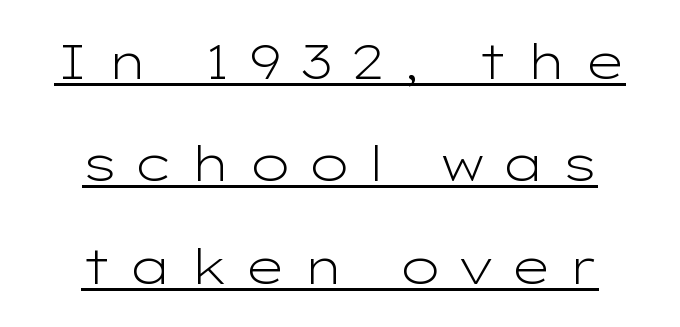
Q: Is the text bold? A: No.
Q: Is the text italic (slanted)? A: No, it is upright.
Q: Is the typeface a serif or a sans-serif typeface? A: Sans-serif.
Q: Is the text underlined? A: Yes.
Q: How is the paragraph aligned? A: Centered.
Q: Is the spacing between letters normal or unusually wide? A: Unusually wide.
Q: Is the spacing between lines tight, normal or loose? A: Loose.
Q: Width (condensed, normal, or wide)? A: Wide.
Q: Stroke contrast? A: Low.
Q: x-height? A: Medium.
Q: Monospaced? A: No.
